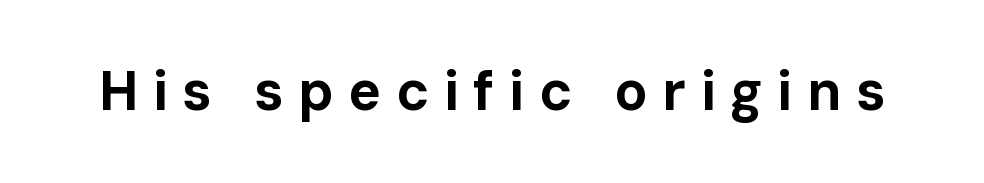
{"serif": "no", "italic": "no", "bold": "yes", "weight": "bold", "width": "normal", "stroke_contrast": "low", "x_height": "medium", "monospaced": "no", "underline": "no", "letter_spacing": "wide", "letter_spacing_em": 0.26, "glyph_px": 55}
